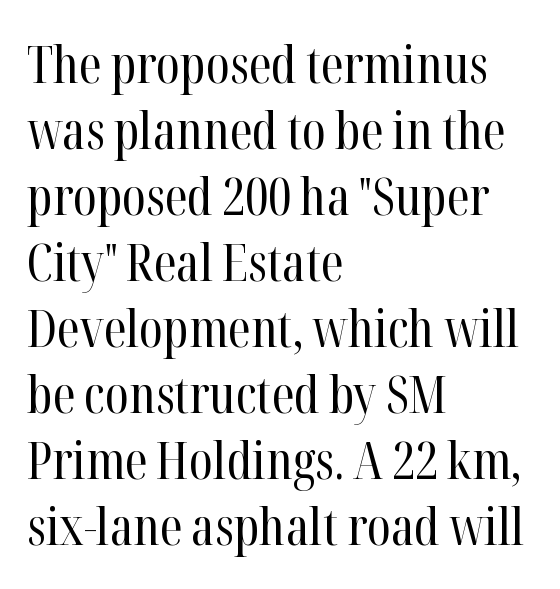
The image shows 52 px regular-weight, condensed serif type, upright; set left-aligned, normal line spacing (1.27x), normal letter spacing, not underlined; high stroke contrast and a medium x-height.
